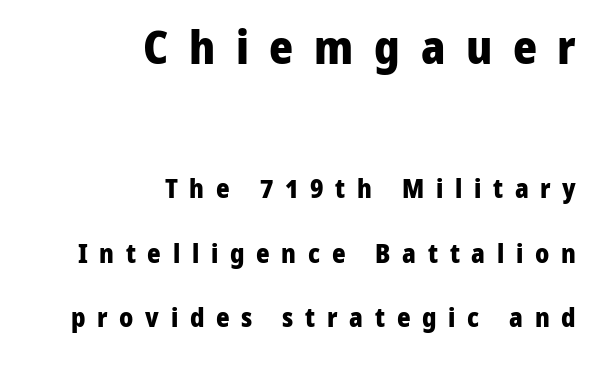
In terms of weight, the rendering is a true, heavy bold. Does the copy run flush right? Yes — the right margin is perfectly even. Look at the glyph heights: the upper group is clearly the bigger setting. No word sits above an underline.
